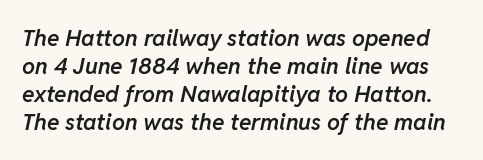
The image shows 23 px text type, italic (leaning right); set line spacing 1.22x, normal letter spacing, not underlined.
